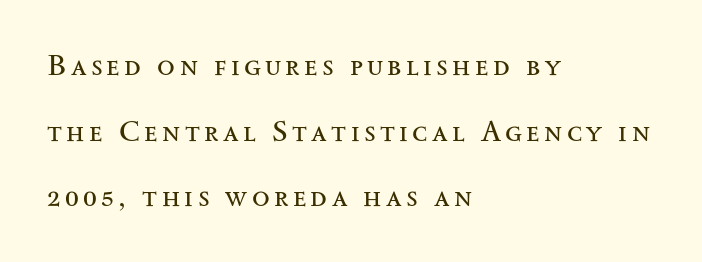
Q: Is the text bold? A: No.
Q: Is the text italic (slanted)? A: No, it is upright.
Q: Is the typeface a serif or a sans-serif typeface? A: Serif.
Q: Is the text underlined? A: No.
Q: How is the paragraph aligned? A: Left-aligned.
Q: Is the spacing between lines tight, normal or loose? A: Loose.
Q: Width (condensed, normal, or wide)? A: Wide.
Q: Stroke contrast? A: Medium.
Q: x-height? A: Small.
Q: Monospaced? A: No.
